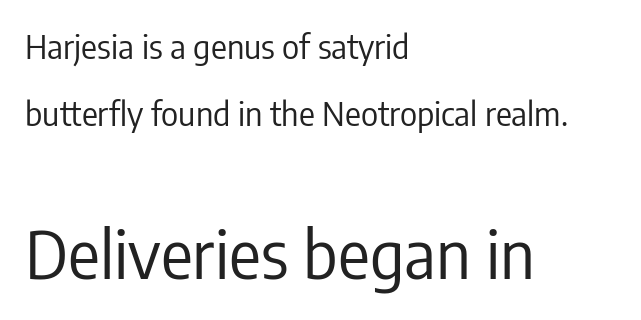
The specimen omits any rule beneath the text block's lines. The rag falls on the right side of this text block. Is this a heavy cut? Hardly; it is regular or lighter. Look at the bottom of the vertical strokes: they stop flat, with no serifs.
